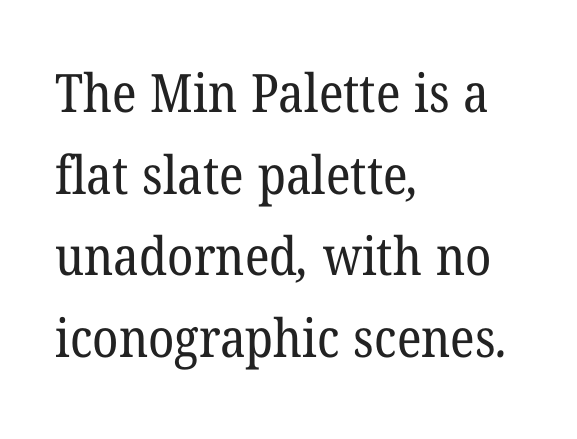
{"serif": "yes", "bold": "no", "weight": "regular", "width": "normal", "stroke_contrast": "low", "x_height": "medium", "monospaced": "no", "underline": "no", "align": "left", "line_spacing": "normal", "line_spacing_ratio": 1.54, "letter_spacing": "normal", "letter_spacing_em": 0.0, "glyph_px": 53}
